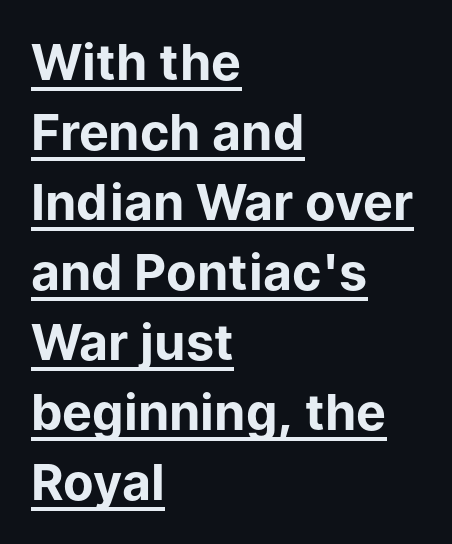
{"serif": "no", "italic": "no", "bold": "yes", "weight": "bold", "width": "normal", "stroke_contrast": "low", "x_height": "medium", "monospaced": "no", "underline": "yes", "align": "left", "line_spacing": "normal", "line_spacing_ratio": 1.4, "letter_spacing": "normal", "letter_spacing_em": 0.0, "glyph_px": 50}
